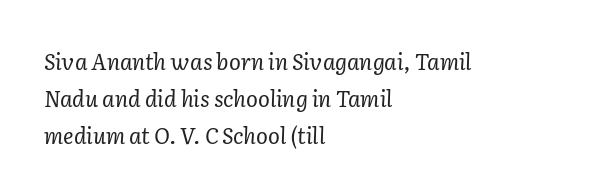
The image shows 22 px text type, italic (leaning right); set left-aligned, normal line spacing (1.68x), normal letter spacing, not underlined.
